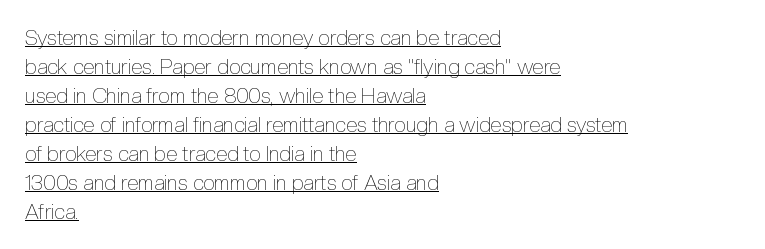
The image shows 21 px text type, upright; set left-aligned, normal line spacing (1.38x), normal letter spacing, underlined.
